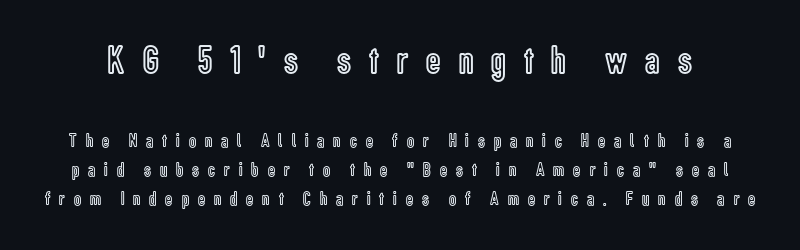
{"italic": "no", "width": "condensed", "x_height": "medium", "monospaced": "no", "underline": "no", "line_spacing": "normal", "line_spacing_ratio": 1.45, "letter_spacing": "wide", "letter_spacing_em": 0.45, "larger_block": "first", "size_ratio": 2.0, "glyph_px": 40}
